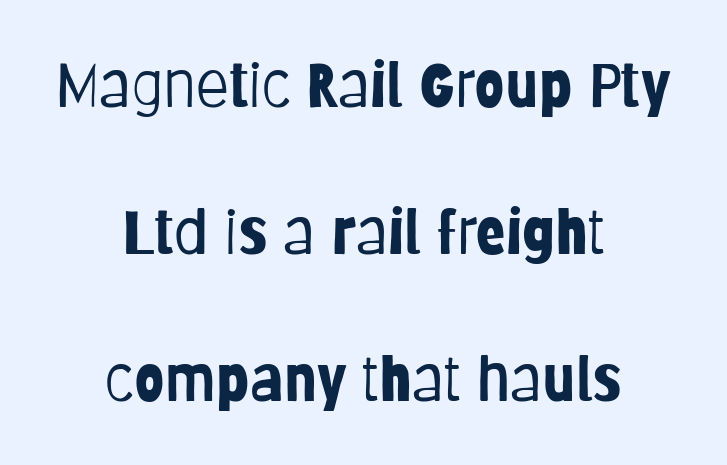
The image shows 61 px light, condensed sans-serif type, upright; set centered, loose line spacing (2.41x), normal letter spacing, not underlined; low stroke contrast and a large x-height.
